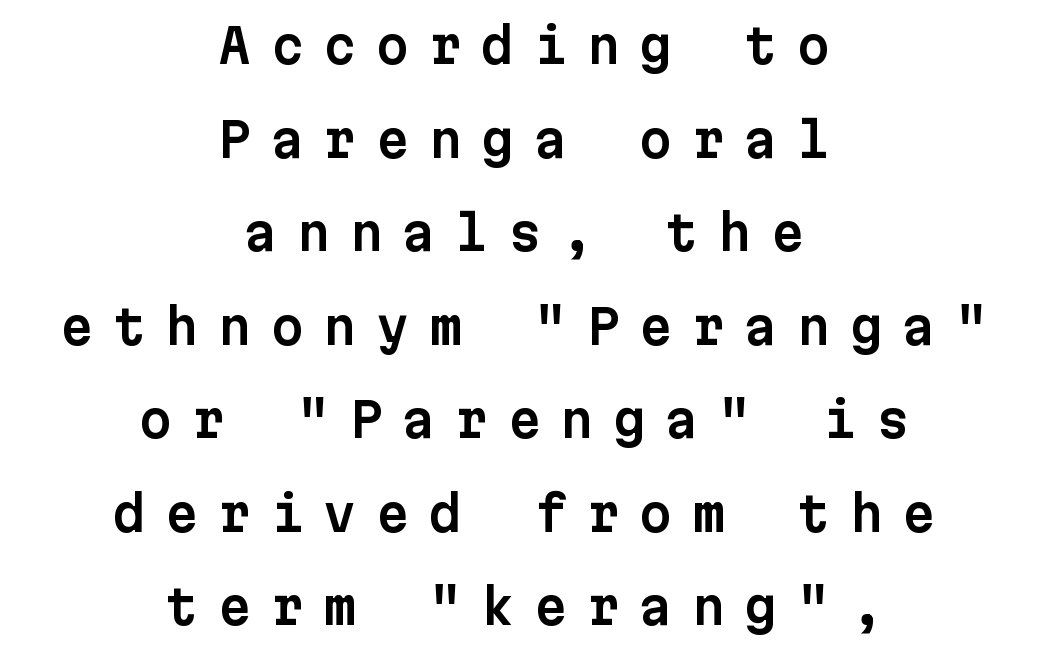
The image shows 47 px sans-serif type, upright, monospaced; set centered, loose line spacing (1.99x), unusually wide letter spacing (+0.42 em), not underlined; low stroke contrast and a medium x-height.
